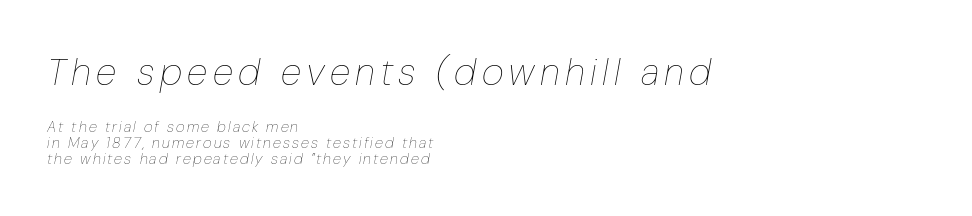
The image shows 38 px thin, condensed type, italic (leaning right); set left-aligned, tight line spacing (1.05x), not underlined; the first (top) block is 2.53x larger; low stroke contrast and a medium x-height.
